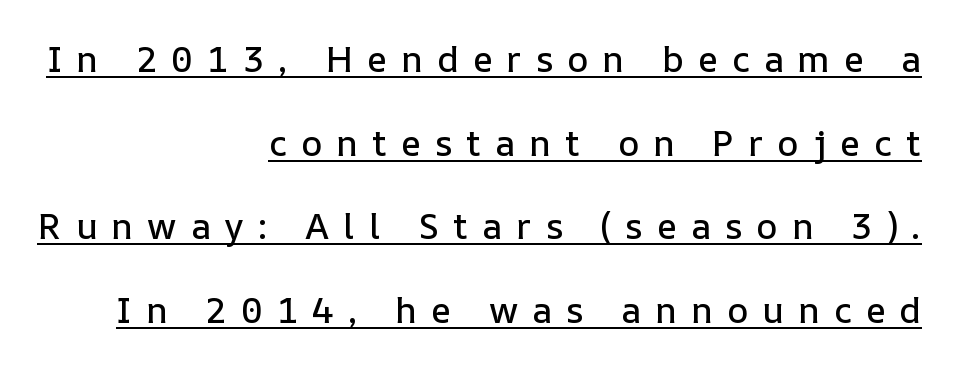
Spacing verdict: proportional, widths tailored to each character. It's the straight-up-and-down kind of type. The lines are spread far apart with generous leading. Line ends are locked; line starts wander.
